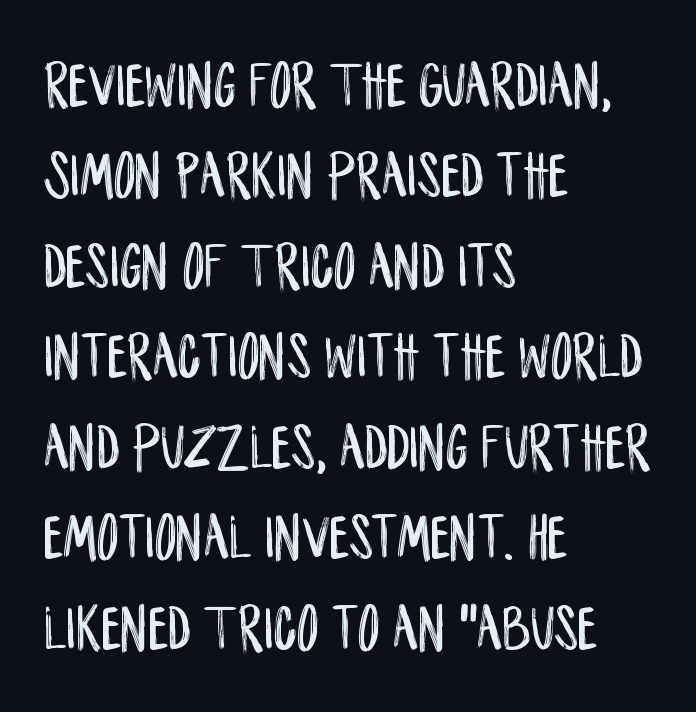
Q: Is the text italic (slanted)? A: No, it is upright.
Q: Is the typeface a serif or a sans-serif typeface? A: Sans-serif.
Q: Is the text underlined? A: No.
Q: How is the paragraph aligned? A: Left-aligned.
Q: Is the spacing between letters normal or unusually wide? A: Normal.
Q: Is the spacing between lines tight, normal or loose? A: Normal.
Q: Width (condensed, normal, or wide)? A: Condensed.
Q: Stroke contrast? A: Low.
Q: x-height? A: Large.
Q: Monospaced? A: No.
